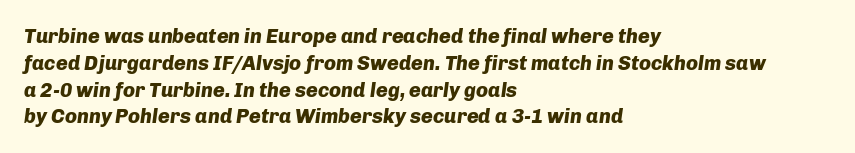
The image shows 20 px bold type, italic (leaning right); set left-aligned, normal line spacing (1.34x), normal letter spacing, not underlined.
